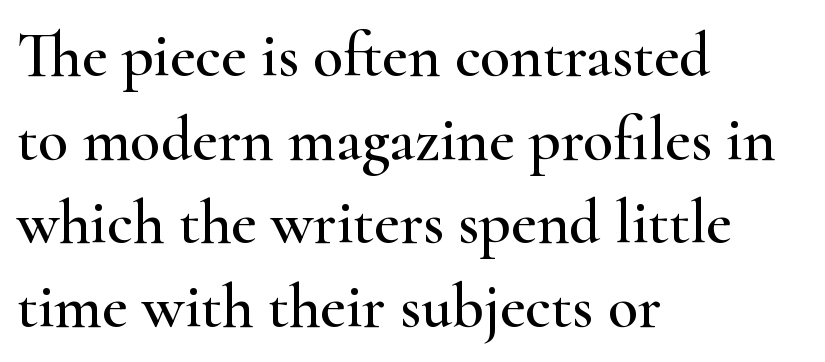
{"serif": "yes", "italic": "no", "width": "wide", "stroke_contrast": "high", "x_height": "small", "monospaced": "no", "underline": "no", "align": "left", "line_spacing": "normal", "line_spacing_ratio": 1.35, "letter_spacing": "normal", "letter_spacing_em": 0.0, "glyph_px": 62}
